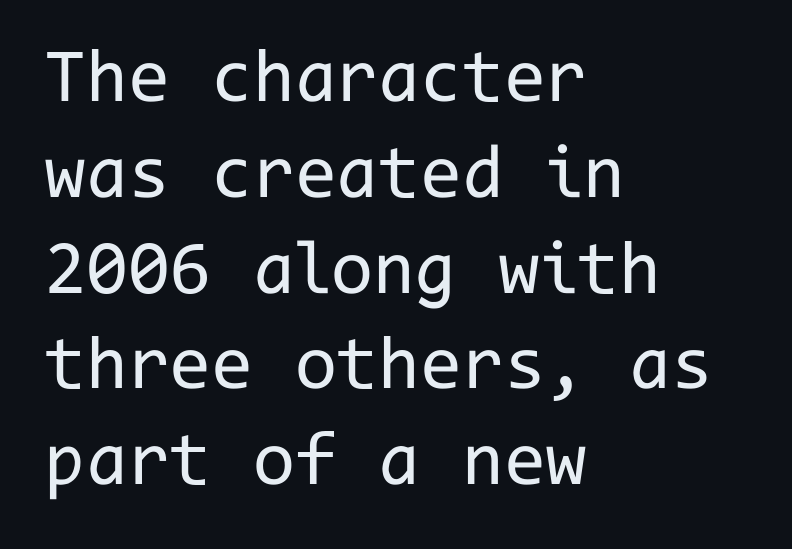
{"serif": "no", "italic": "no", "bold": "no", "weight": "regular", "width": "normal", "stroke_contrast": "low", "x_height": "medium", "monospaced": "yes", "underline": "no", "align": "left", "line_spacing": "normal", "line_spacing_ratio": 1.26, "letter_spacing": "normal", "letter_spacing_em": 0.0, "glyph_px": 76}
